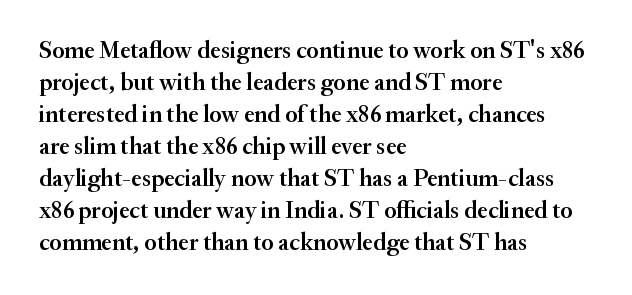
Q: Is the text bold? A: Semi-bold.
Q: Is the text italic (slanted)? A: No, it is upright.
Q: Is the text underlined? A: No.
Q: How is the paragraph aligned? A: Left-aligned.
Q: Is the spacing between letters normal or unusually wide? A: Normal.
Q: Is the spacing between lines tight, normal or loose? A: Normal.
